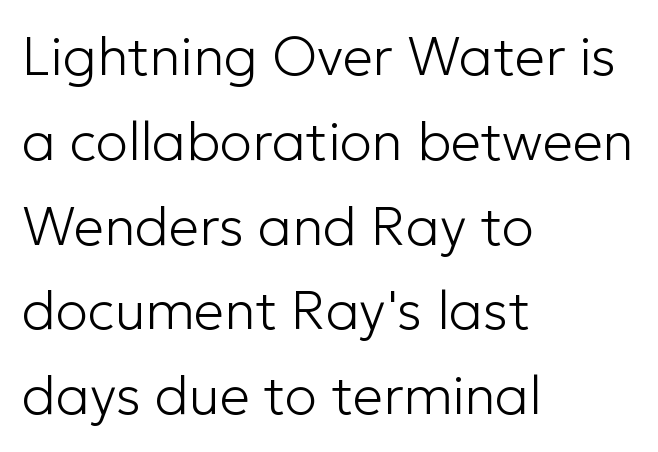
Underlining? Definitely not there. No chunkiness to these letters — they're not bold. This block has exactly the height ordinary leading produces. The rendering anchors every line to the left-hand side. Is this a fixed-width face? No — the glyphs have proportional, varying widths.
